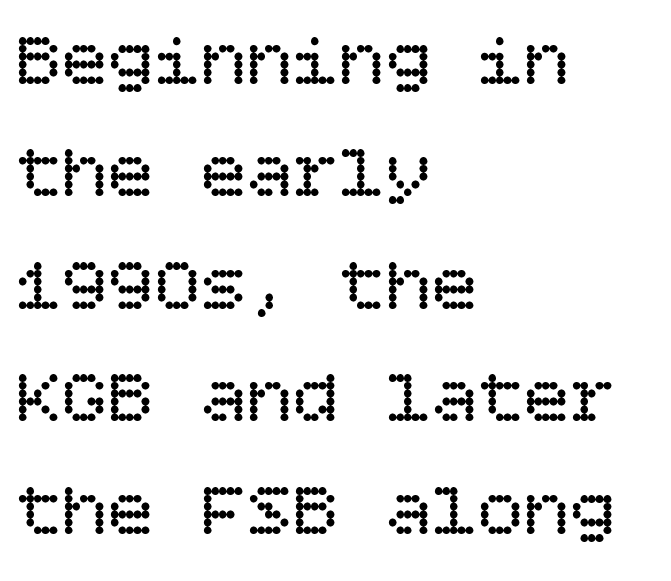
How are the letters spaced? Ordinarily, with no added tracking. No extra ink here — the face is not bold. Successive baselines arrive at the customary interval. You can tell it's not italic because the verticals are truly vertical. The foot of each line stays bare and open.
